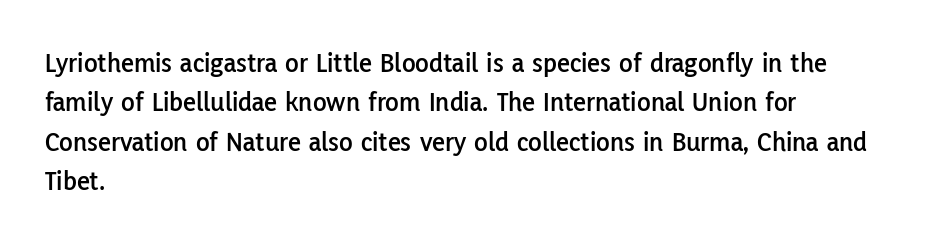
The line texture is even and compact thanks to regular tracking. Note the varied advance widths — an 'i' is clearly narrower than an 'm'. The foot of each line stays bare and open. Serifs: no, the terminals of the letterforms are clean. Compared with typical paragraphs, the rows here are spaced about the same.
